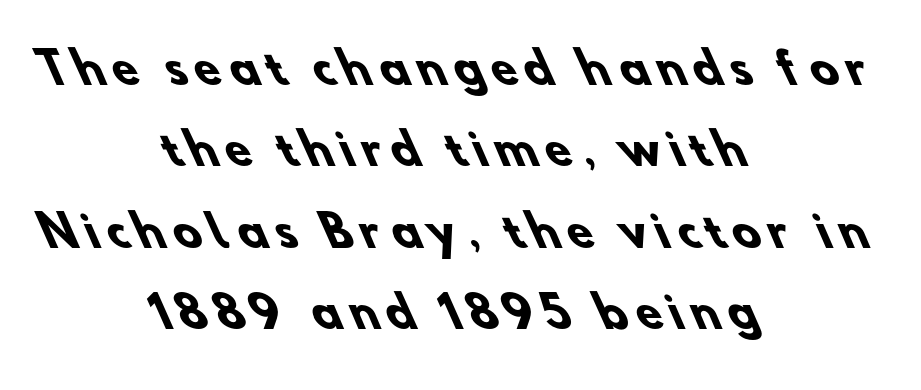
The image shows 42 px heavy sans-serif type; set centered, loose line spacing (1.94x), unusually wide letter spacing (+0.2 em), not underlined; low stroke contrast and a small x-height.
